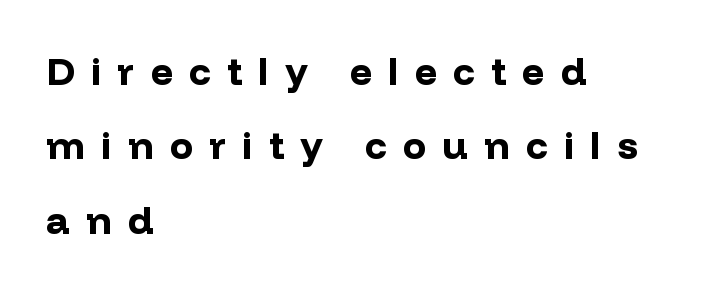
The image shows 39 px bold sans-serif type, upright; set left-aligned, loose line spacing (1.91x), unusually wide letter spacing (+0.42 em), not underlined; low stroke contrast and a medium x-height.
